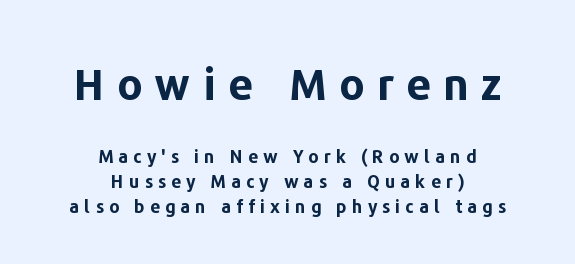
The image shows 44 px bold sans-serif type, upright; set centered, normal line spacing (1.38x), unusually wide letter spacing (+0.28 em), not underlined; the first (top) block is 2.44x larger; low stroke contrast and a medium x-height.
